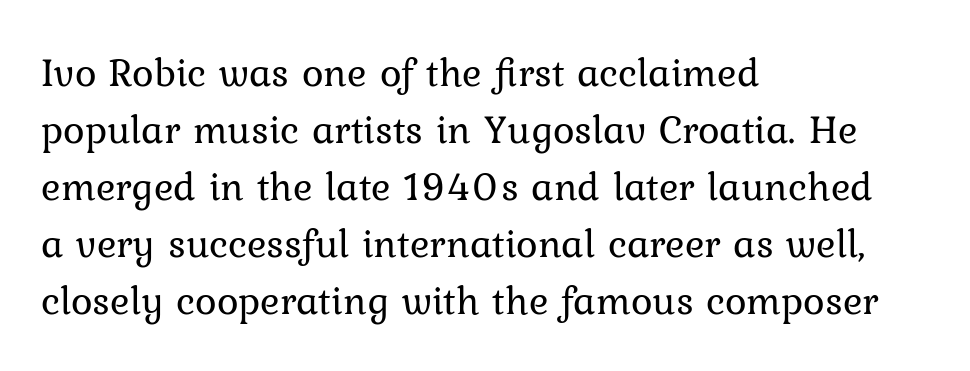
When letters stand straight like this, we call the style roman or upright. In CSS terms this would be text-align: left. The letterforms sit at book weight or below. The baseline area is clear. Letterform terminals end in serifs throughout the passage. Regarding leading, the lines here are spaced in the standard way.
